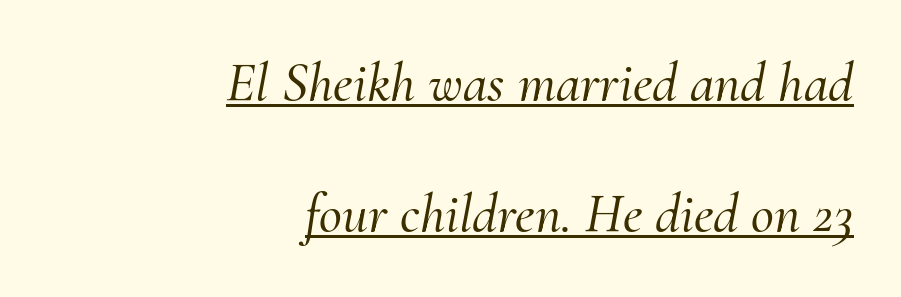
{"serif": "yes", "italic": "yes", "lean": "right", "slant_degrees": 10, "width": "normal", "stroke_contrast": "medium", "x_height": "small", "monospaced": "no", "underline": "yes", "align": "right", "line_spacing": "loose", "line_spacing_ratio": 2.34, "letter_spacing": "normal", "letter_spacing_em": 0.0, "glyph_px": 56}
